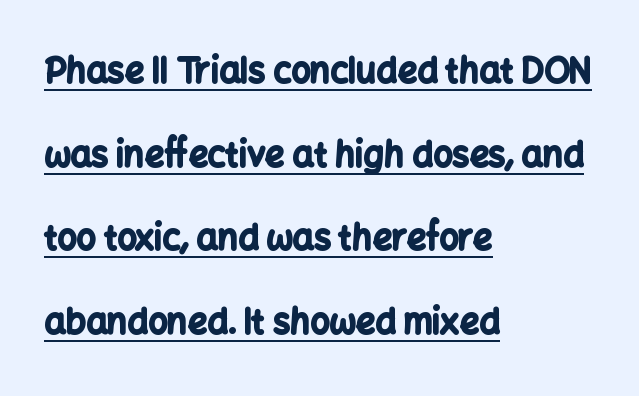
The image shows 34 px bold sans-serif type, upright; set left-aligned, loose line spacing (2.46x), normal letter spacing, underlined; low stroke contrast and a medium x-height.
